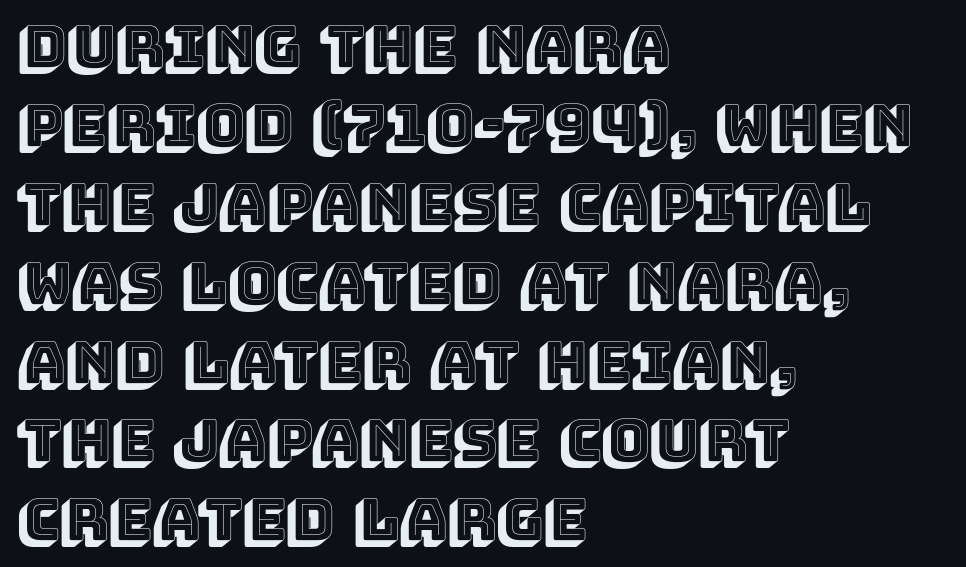
Q: Is the text italic (slanted)? A: No, it is upright.
Q: Is the text underlined? A: No.
Q: How is the paragraph aligned? A: Left-aligned.
Q: Is the spacing between letters normal or unusually wide? A: Normal.
Q: Is the spacing between lines tight, normal or loose? A: Normal.
Q: Width (condensed, normal, or wide)? A: Normal.
Q: x-height? A: Large.
Q: Monospaced? A: No.
